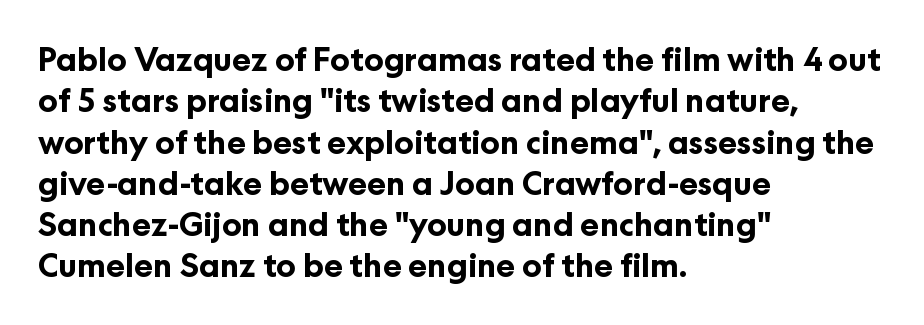
The image shows 32 px bold sans-serif type, upright; set left-aligned, normal line spacing (1.29x), normal letter spacing, not underlined; low stroke contrast and a medium x-height.
